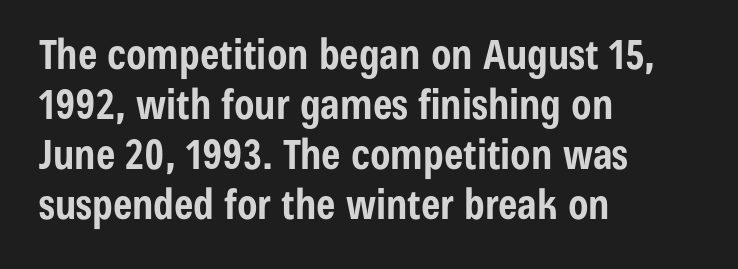
Is this a fixed-width face? No — the glyphs have proportional, varying widths. Default kerning and tracking; the words read as compact shapes. The letters carry no serifs — their stems end cleanly without finishing strokes. Reading down the block, your eye returns to a fixed left position each line.
